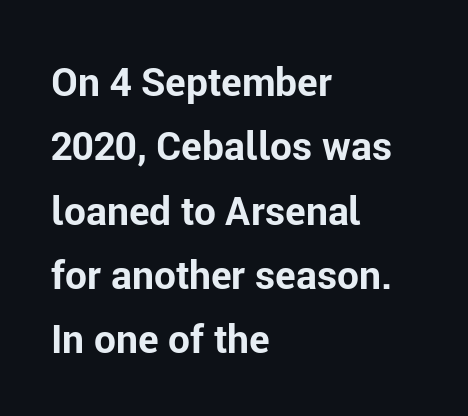
Q: Is the text bold? A: Yes.
Q: Is the text italic (slanted)? A: No, it is upright.
Q: Is the typeface a serif or a sans-serif typeface? A: Sans-serif.
Q: Is the text underlined? A: No.
Q: How is the paragraph aligned? A: Left-aligned.
Q: Is the spacing between letters normal or unusually wide? A: Normal.
Q: Is the spacing between lines tight, normal or loose? A: Normal.
Q: Width (condensed, normal, or wide)? A: Normal.
Q: Stroke contrast? A: Low.
Q: x-height? A: Medium.
Q: Monospaced? A: No.
